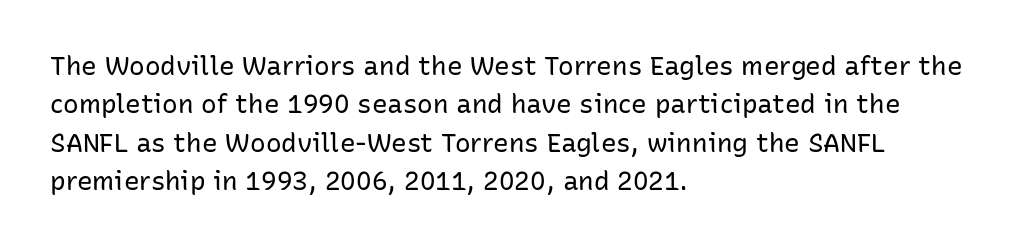
{"italic": "no", "bold": "no", "underline": "no", "align": "left", "line_spacing": "normal", "line_spacing_ratio": 1.48, "letter_spacing": "normal", "letter_spacing_em": 0.0, "glyph_px": 26}
